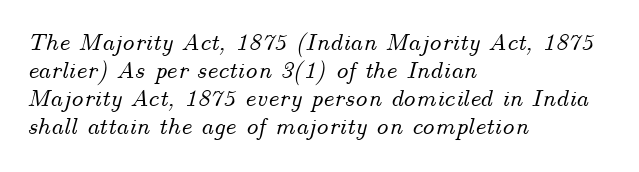
Q: Is the text italic (slanted)? A: Yes, it leans right by about 14 degrees.
Q: Is the text underlined? A: No.
Q: How is the paragraph aligned? A: Left-aligned.
Q: Is the spacing between letters normal or unusually wide? A: Normal.
Q: Is the spacing between lines tight, normal or loose? A: Tight.
